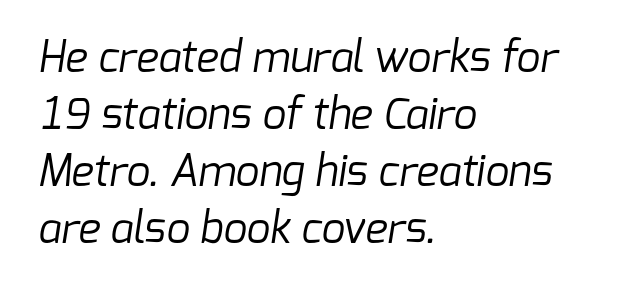
The image shows 42 px regular-weight sans-serif type; set left-aligned, normal line spacing (1.36x), normal letter spacing, not underlined; low stroke contrast and a medium x-height.
